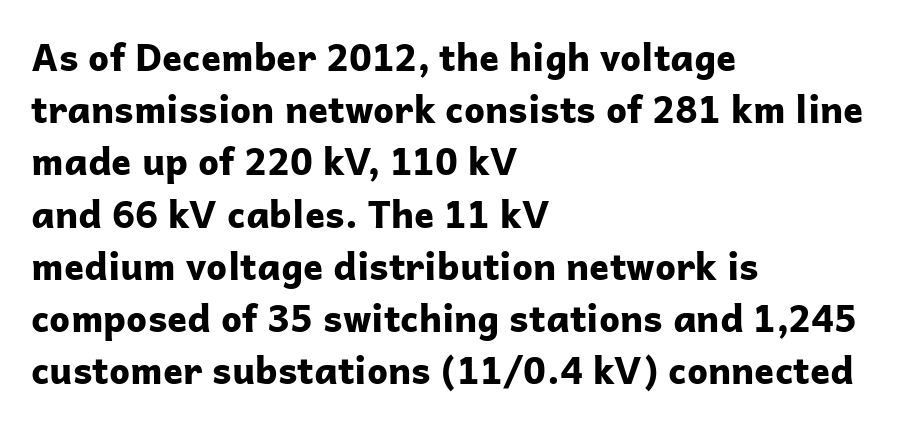
{"serif": "no", "italic": "no", "bold": "yes", "weight": "bold", "width": "normal", "stroke_contrast": "low", "x_height": "medium", "monospaced": "no", "underline": "no", "align": "left", "line_spacing": "normal", "line_spacing_ratio": 1.41, "letter_spacing": "normal", "letter_spacing_em": 0.0, "glyph_px": 37}
